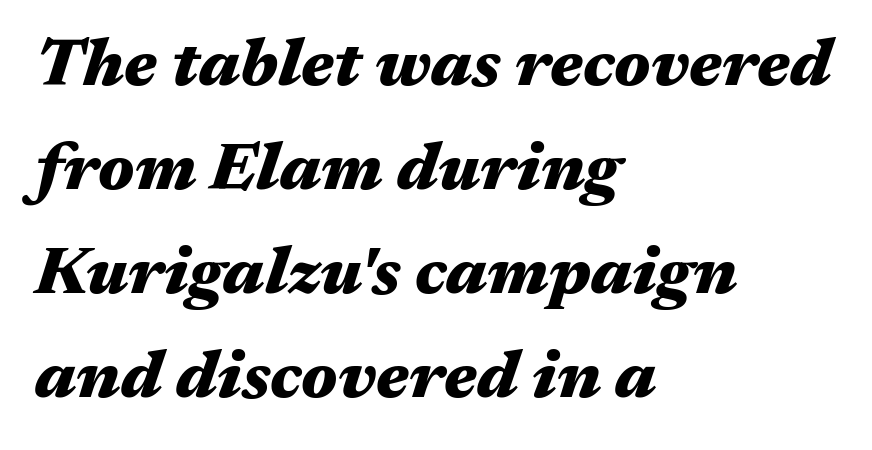
The image shows 67 px heavy, wide type, italic (leaning right); set left-aligned, normal line spacing (1.55x), normal letter spacing, not underlined; medium stroke contrast and a medium x-height.
